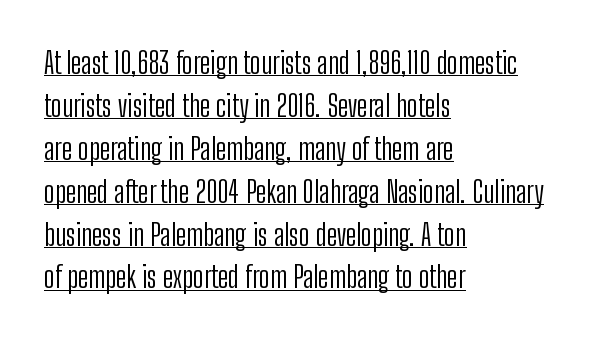
Q: Is the text bold? A: No.
Q: Is the text italic (slanted)? A: No, it is upright.
Q: Is the typeface a serif or a sans-serif typeface? A: Sans-serif.
Q: Is the text underlined? A: Yes.
Q: How is the paragraph aligned? A: Left-aligned.
Q: Is the spacing between letters normal or unusually wide? A: Normal.
Q: Is the spacing between lines tight, normal or loose? A: Normal.
Q: Width (condensed, normal, or wide)? A: Condensed.
Q: Stroke contrast? A: Low.
Q: x-height? A: Medium.
Q: Monospaced? A: No.
